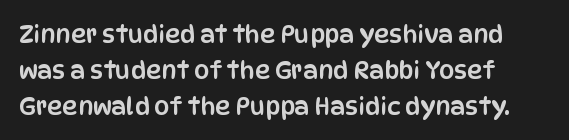
Q: Is the text italic (slanted)? A: No, it is upright.
Q: Is the text underlined? A: No.
Q: How is the paragraph aligned? A: Left-aligned.
Q: Is the spacing between letters normal or unusually wide? A: Normal.
Q: Is the spacing between lines tight, normal or loose? A: Normal.
